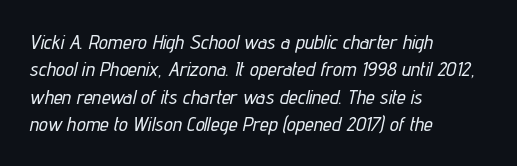
{"italic": "yes", "lean": "right", "slant_degrees": 12, "underline": "no", "align": "left", "line_spacing": "normal", "line_spacing_ratio": 1.37, "letter_spacing": "normal", "letter_spacing_em": 0.0, "glyph_px": 20}
